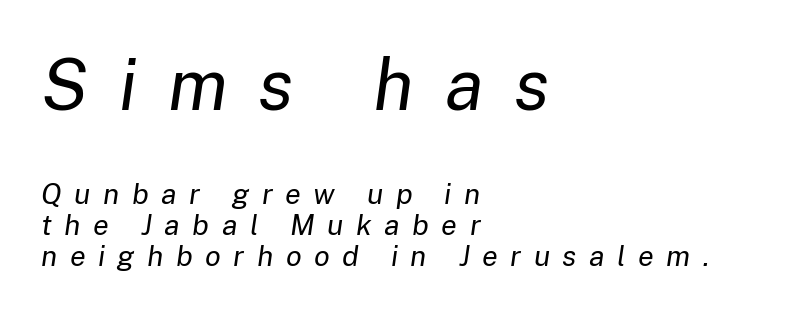
{"italic": "yes", "lean": "right", "slant_degrees": 8, "bold": "no", "weight": "regular", "width": "normal", "stroke_contrast": "low", "x_height": "medium", "monospaced": "no", "underline": "no", "align": "left", "line_spacing": "tight", "line_spacing_ratio": 1.07, "letter_spacing": "wide", "letter_spacing_em": 0.43, "larger_block": "first", "size_ratio": 2.48, "glyph_px": 72}
